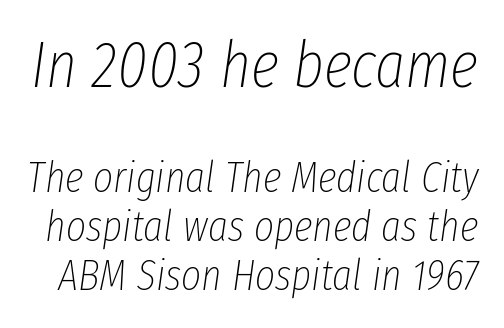
Q: Is the text bold? A: No.
Q: Is the text italic (slanted)? A: Yes, it leans right by about 8 degrees.
Q: Is the text underlined? A: No.
Q: Is the spacing between letters normal or unusually wide? A: Normal.
Q: Is the spacing between lines tight, normal or loose? A: Tight.
Q: Which block of text is set in a larger size, the first (top) or the second (bottom)? A: The first (top) one.
Q: Width (condensed, normal, or wide)? A: Condensed.
Q: Stroke contrast? A: Low.
Q: x-height? A: Medium.
Q: Monospaced? A: No.
